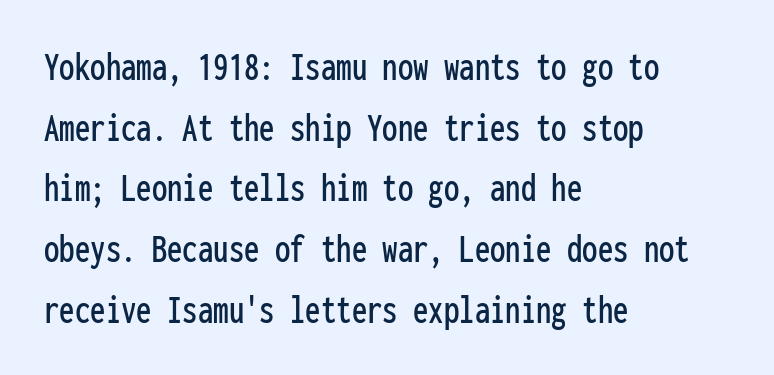
{"serif": "no", "italic": "no", "width": "condensed", "stroke_contrast": "low", "x_height": "medium", "monospaced": "yes", "underline": "no", "align": "left", "line_spacing": "normal", "line_spacing_ratio": 1.48, "letter_spacing": "normal", "letter_spacing_em": 0.0, "glyph_px": 41}
